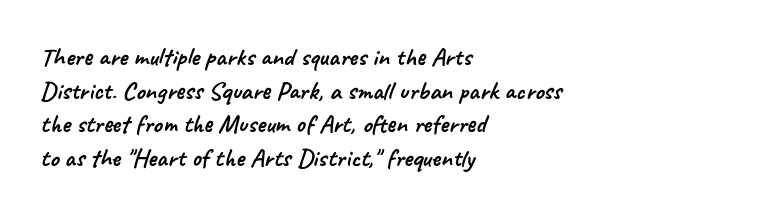
{"underline": "no", "align": "left", "line_spacing": "normal", "line_spacing_ratio": 1.29, "letter_spacing": "normal", "letter_spacing_em": 0.0, "glyph_px": 26}
